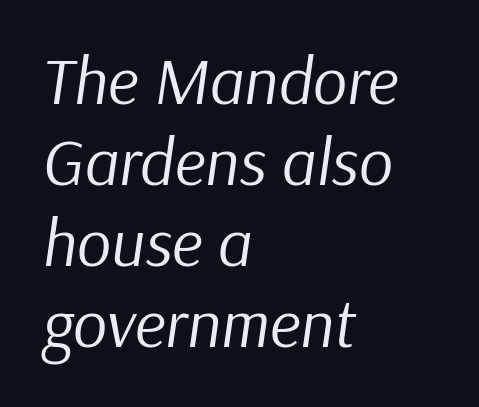
{"italic": "yes", "lean": "right", "slant_degrees": 9, "bold": "no", "weight": "regular", "width": "normal", "stroke_contrast": "low", "x_height": "medium", "monospaced": "no", "underline": "no", "align": "left", "line_spacing_ratio": 1.21, "letter_spacing": "normal", "letter_spacing_em": 0.0, "glyph_px": 67}
